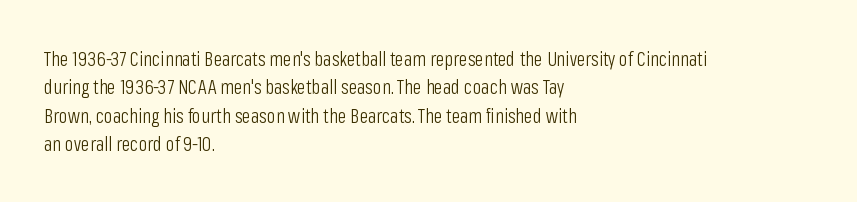
{"italic": "no", "bold": "no", "underline": "no", "align": "left", "line_spacing": "normal", "line_spacing_ratio": 1.42, "letter_spacing": "normal", "letter_spacing_em": 0.0, "glyph_px": 20}
